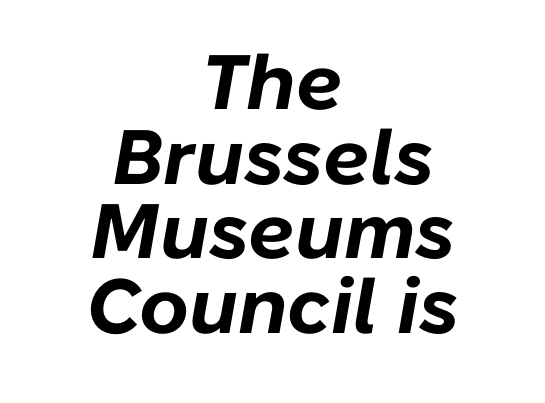
Leftover space on each line is divided equally before and after the words. Observe the lean: these are italic letterforms. The line texture is even and compact thanks to regular tracking. Do the characters align in a grid? No, the font is proportional. The string is rendered with underlining switched off.
